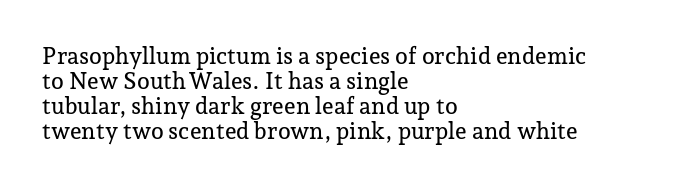
Q: Is the text italic (slanted)? A: No, it is upright.
Q: Is the text underlined? A: No.
Q: How is the paragraph aligned? A: Left-aligned.
Q: Is the spacing between letters normal or unusually wide? A: Normal.
Q: Is the spacing between lines tight, normal or loose? A: Tight.
